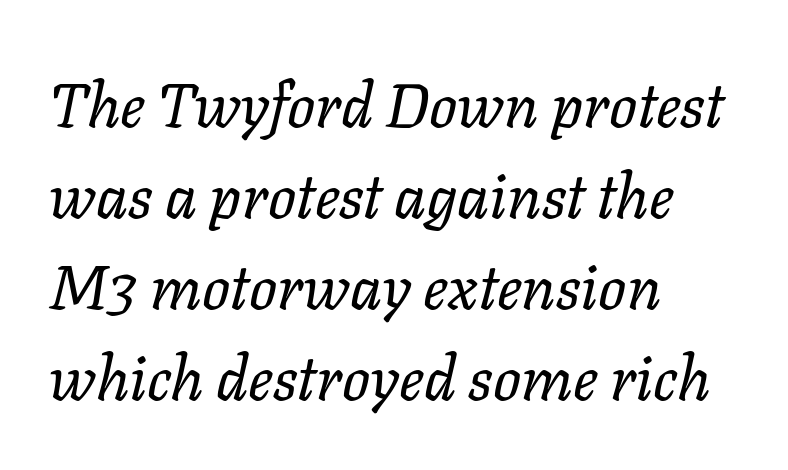
{"italic": "yes", "lean": "right", "slant_degrees": 11, "bold": "no", "weight": "regular", "width": "normal", "stroke_contrast": "low", "x_height": "medium", "monospaced": "no", "underline": "no", "align": "left", "line_spacing": "normal", "line_spacing_ratio": 1.47, "letter_spacing": "normal", "letter_spacing_em": 0.0, "glyph_px": 62}
